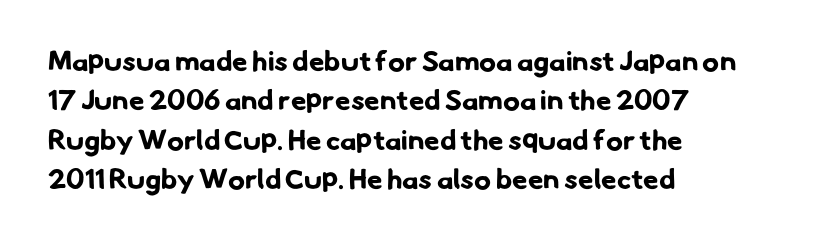
The gap between lines stays unmarked. Reading down the column, the eye jumps a familiar distance to each next line. Character widths vary here, with narrow letters taking less room than wide ones. Inter-character spacing is left at the font's built-in metrics. The glyphs have the mass of a bold cut. Horizontally, the lines are justified to the leading edge only.
